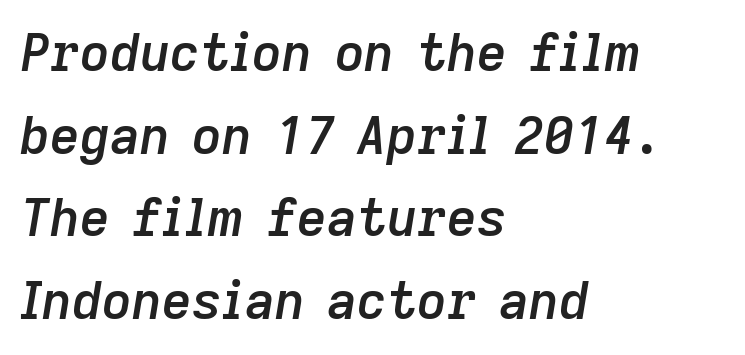
{"italic": "yes", "lean": "right", "slant_degrees": 9, "bold": "semi", "weight": "semibold", "width": "normal", "stroke_contrast": "low", "x_height": "medium", "monospaced": "no", "underline": "no", "align": "left", "line_spacing": "normal", "line_spacing_ratio": 1.59, "letter_spacing": "normal", "letter_spacing_em": 0.0, "glyph_px": 52}
